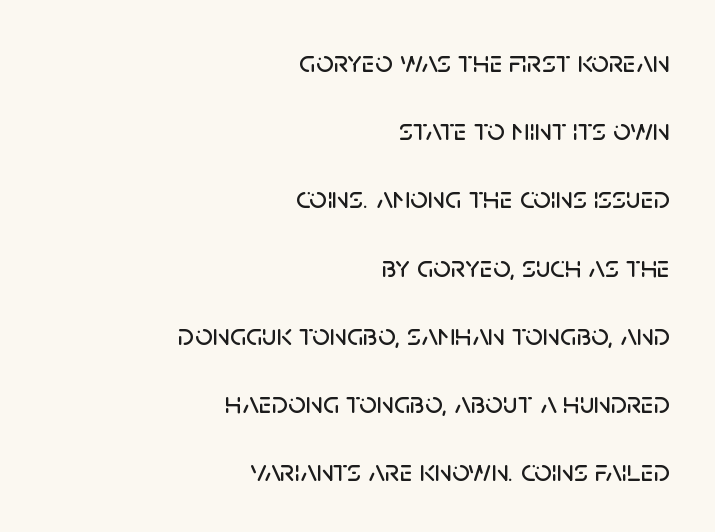
{"serif": "no", "italic": "no", "width": "normal", "stroke_contrast": "low", "x_height": "large", "monospaced": "no", "underline": "no", "align": "right", "line_spacing": "loose", "line_spacing_ratio": 2.2, "letter_spacing": "normal", "letter_spacing_em": 0.0, "glyph_px": 31}
